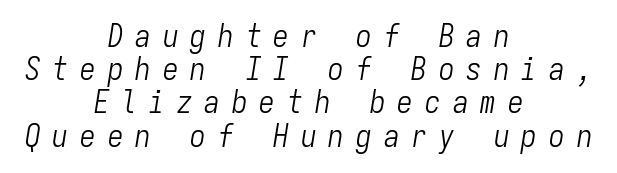
{"italic": "yes", "lean": "right", "slant_degrees": 9, "bold": "no", "weight": "light", "width": "condensed", "stroke_contrast": "low", "x_height": "medium", "monospaced": "yes", "underline": "no", "align": "center", "line_spacing": "tight", "line_spacing_ratio": 1.07, "letter_spacing": "wide", "letter_spacing_em": 0.39, "glyph_px": 31}
